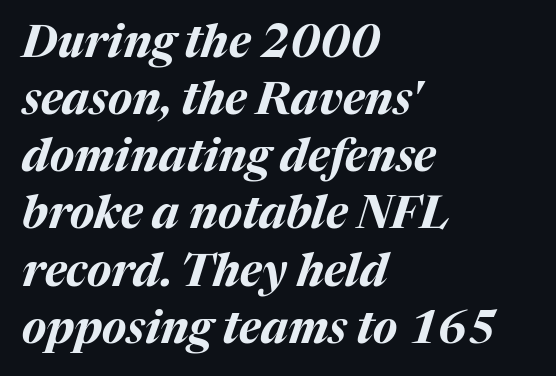
The image shows 45 px bold type, italic (leaning right); set left-aligned, normal line spacing (1.27x), normal letter spacing, not underlined; medium stroke contrast and a medium x-height.
